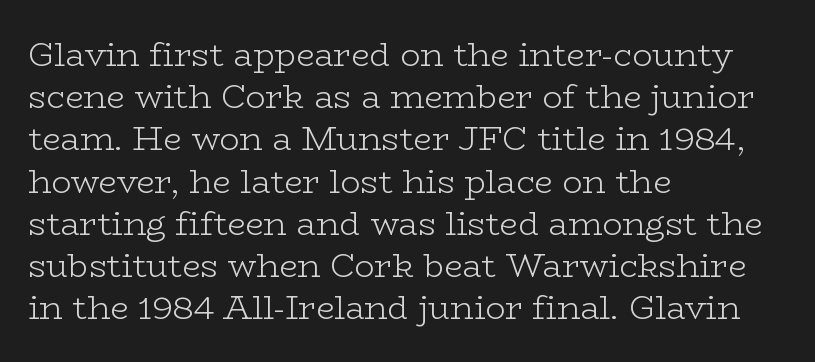
Short note: letters normally spaced. Vertically, the passage feels balanced, rows spaced as you'd expect. A quiet, ordinary-to-light weight characterises the typeface. To sum up the face: it has serifs. Notice how the stems are strictly vertical — no italics here. Note the varied advance widths — an 'i' is clearly narrower than an 'm'.
